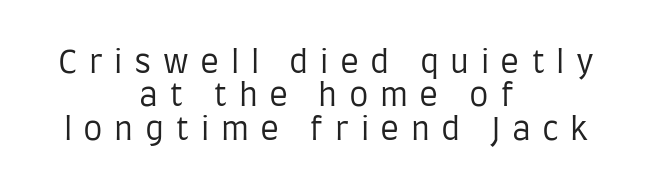
The image shows 31 px regular-weight, condensed sans-serif type, upright; set centered, tight line spacing (1.08x), unusually wide letter spacing (+0.37 em), not underlined; low stroke contrast and a large x-height.
